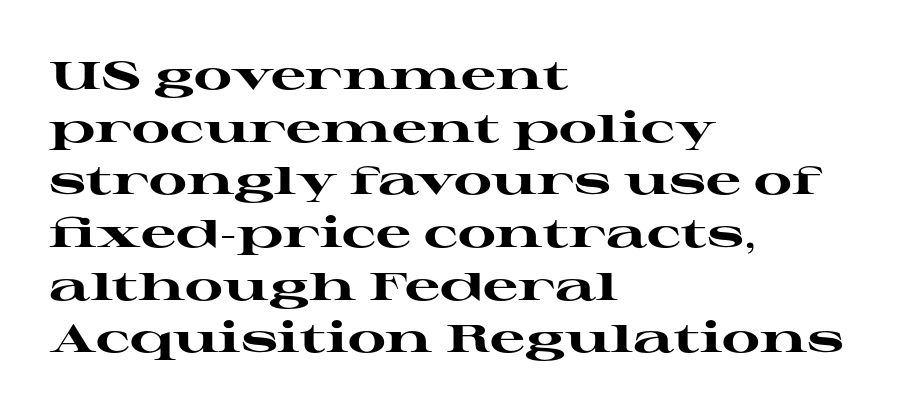
The image shows 39 px heavy, wide serif type, upright; set left-aligned, normal line spacing (1.35x), normal letter spacing, not underlined; high stroke contrast and a medium x-height.
